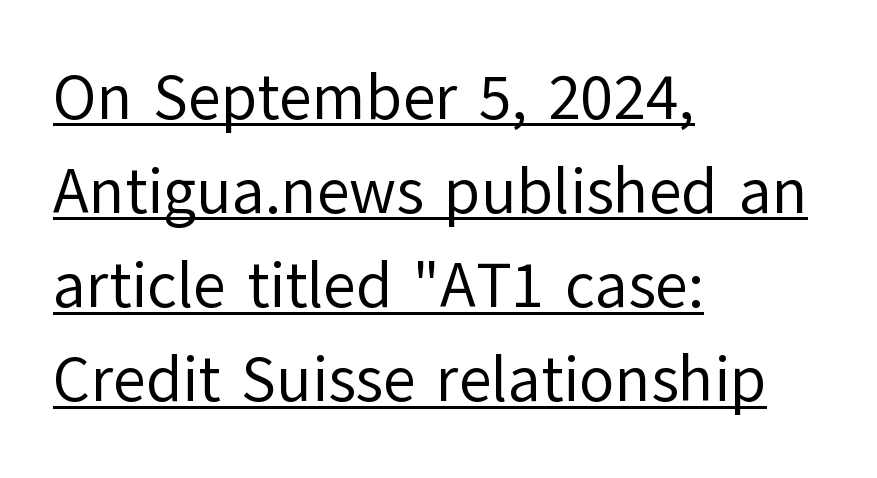
Baseline-to-baseline distance is the conventional proportion of letter height. A sans-serif font was chosen for this passage. Posture: straight, roman, zero tilt. Default kerning and tracking; the words read as compact shapes. This sample has the flowing, uneven cadence of proportional lettering.
